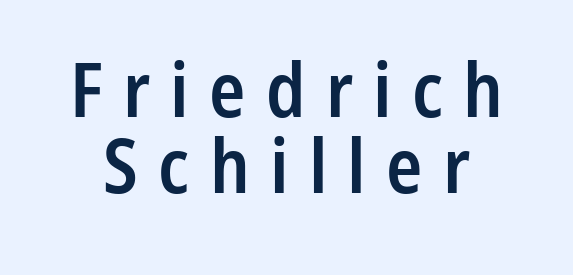
The rendering uses a small line-height, squeezing the rows. The rendering uses a semibold face; strokes are thickened but not to full bold. The passage shown is typeset with a sans-serif family. You could not count columns in this text — the font is proportionally spaced. Has an underline been added? It has not. Alignment: centered.
